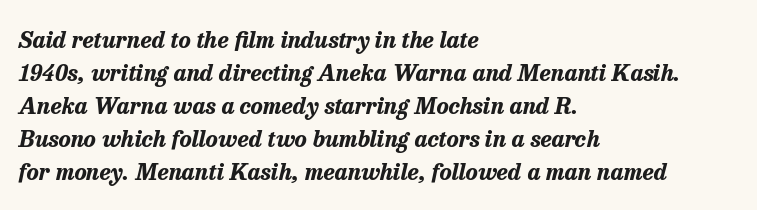
Q: Is the text bold? A: Yes.
Q: Is the text italic (slanted)? A: Yes, it leans right by about 13 degrees.
Q: Is the text underlined? A: No.
Q: How is the paragraph aligned? A: Left-aligned.
Q: Is the spacing between letters normal or unusually wide? A: Normal.
Q: Is the spacing between lines tight, normal or loose? A: Normal.
